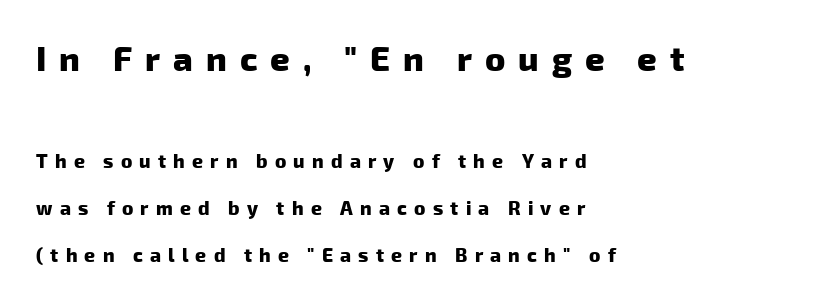
{"serif": "no", "bold": "yes", "weight": "heavy", "width": "normal", "stroke_contrast": "low", "x_height": "medium", "monospaced": "no", "underline": "no", "align": "left", "line_spacing": "loose", "line_spacing_ratio": 2.48, "letter_spacing": "wide", "letter_spacing_em": 0.38, "larger_block": "first", "size_ratio": 1.79, "glyph_px": 34}
